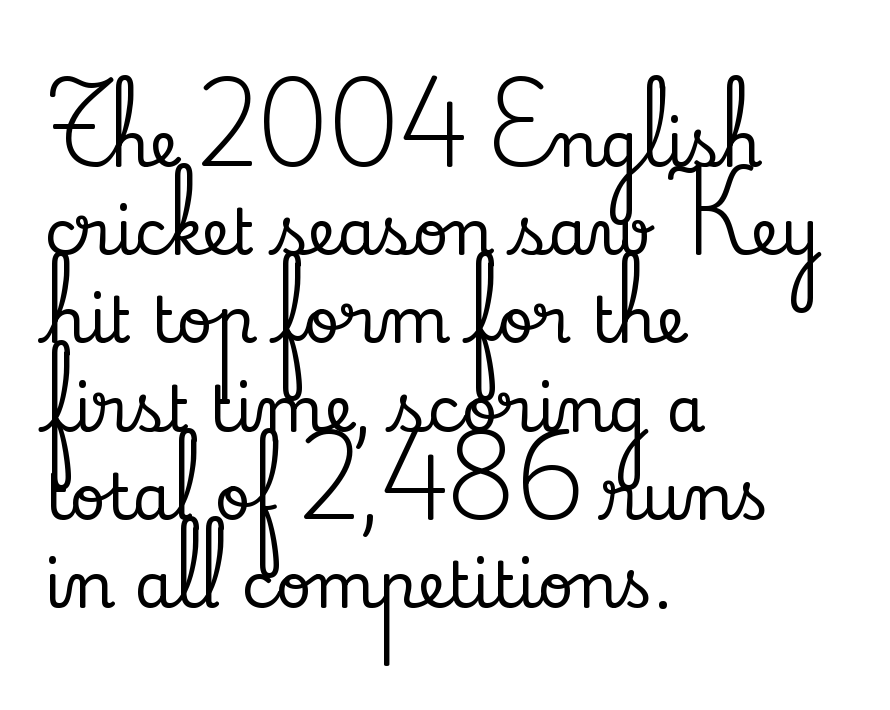
{"serif": "yes", "italic": "no", "width": "normal", "stroke_contrast": "low", "x_height": "small", "monospaced": "no", "underline": "no", "align": "left", "line_spacing": "normal", "line_spacing_ratio": 1.4, "letter_spacing": "normal", "letter_spacing_em": 0.0, "glyph_px": 63}
